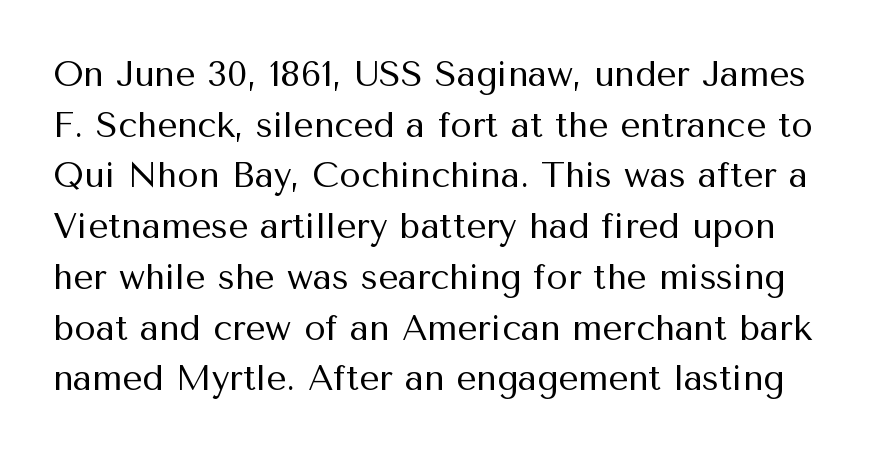
A typesetter would call this proportional, since set widths differ per character. The space beneath each line is pristine and unruled. Italic: no, the glyphs are upright roman. No feet cap the strokes, marking this as sans-serif type. The passage shown stacks its lines at a standard gap.
